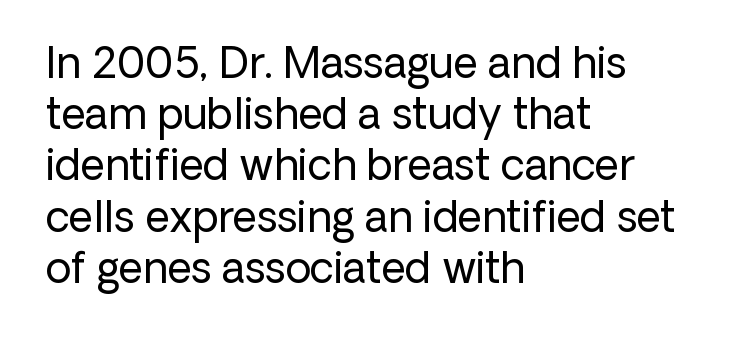
The image shows 42 px regular-weight sans-serif type, upright; set left-aligned, line spacing 1.22x, normal letter spacing, not underlined; low stroke contrast and a medium x-height.
